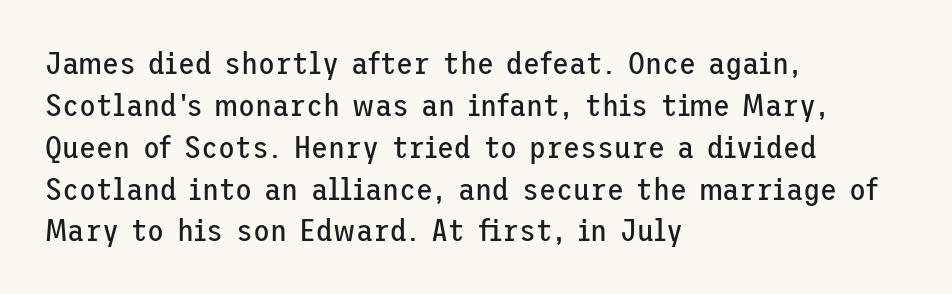
Nope, not italic — everything's standing straight. Students, note that the glyphs here touch the page at normal intervals. Descenders hang freely into open space. Notice how the passage keeps a crisp vertical edge on the left only. Heaviness? Minimal to ordinary, like unemphasized prose.
